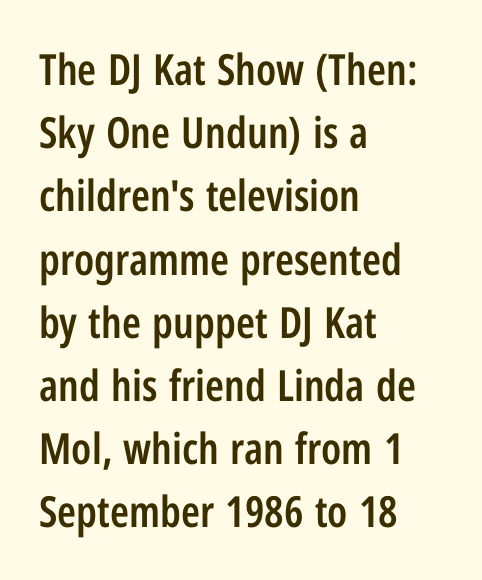
Nope, no serifs anywhere on these letters. Quick note: not italic, upright. Rows of type keep a routine distance in the vertical direction. A somewhat darkened texture: the type is semibold rather than bold. The lines are quadded left. Do the characters align in a grid? No, the font is proportional.
